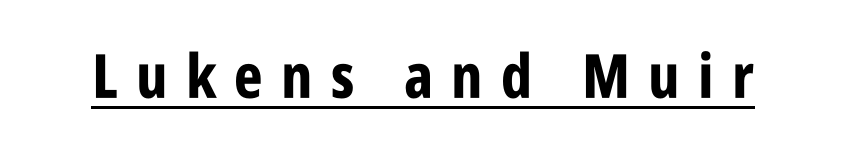
It's the straight-up-and-down kind of type. A typesetter would call this proportional, since set widths differ per character. Heavy, bold letterforms. Classification — sans serif. These lines have a slow, spaced-out rhythm from letter to letter.
